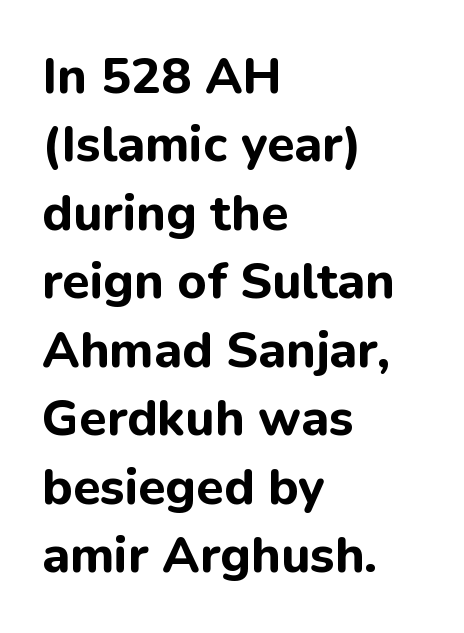
{"serif": "no", "italic": "no", "bold": "yes", "weight": "bold", "width": "normal", "stroke_contrast": "low", "x_height": "medium", "monospaced": "no", "underline": "no", "align": "left", "line_spacing": "normal", "line_spacing_ratio": 1.37, "letter_spacing": "normal", "letter_spacing_em": 0.0, "glyph_px": 50}
